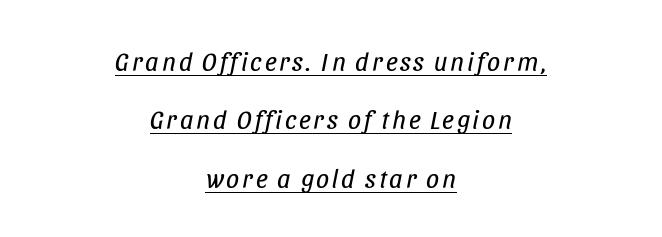
{"italic": "yes", "lean": "right", "slant_degrees": 11, "bold": "no", "underline": "yes", "align": "center", "line_spacing": "loose", "line_spacing_ratio": 2.25, "glyph_px": 26}
